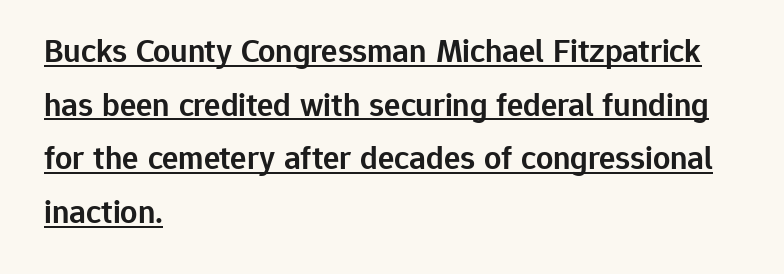
The image shows 34 px semibold sans-serif type, upright; set left-aligned, normal line spacing (1.58x), normal letter spacing, underlined; low stroke contrast and a medium x-height.
